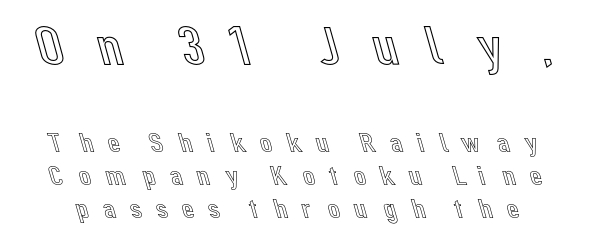
The face used here appears at its bigger size in the upper chunk. In terms of letterspacing, this is a distinctly airy, spread setting. A typesetter would call this proportional, since set widths differ per character.
